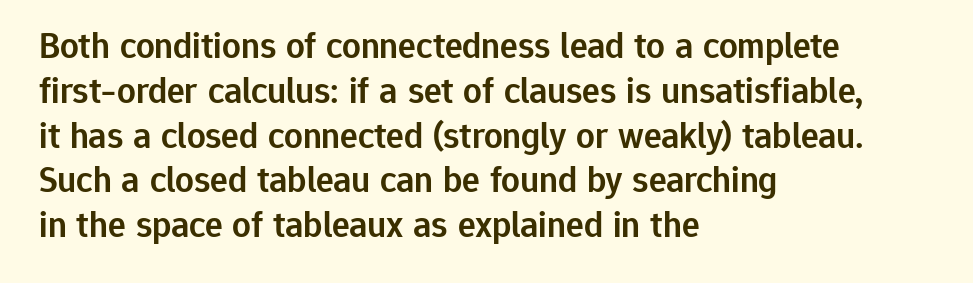
{"serif": "no", "italic": "no", "bold": "semi", "weight": "semibold", "width": "normal", "stroke_contrast": "low", "x_height": "medium", "monospaced": "no", "underline": "no", "align": "left", "line_spacing_ratio": 1.21, "letter_spacing": "normal", "letter_spacing_em": 0.0, "glyph_px": 37}
